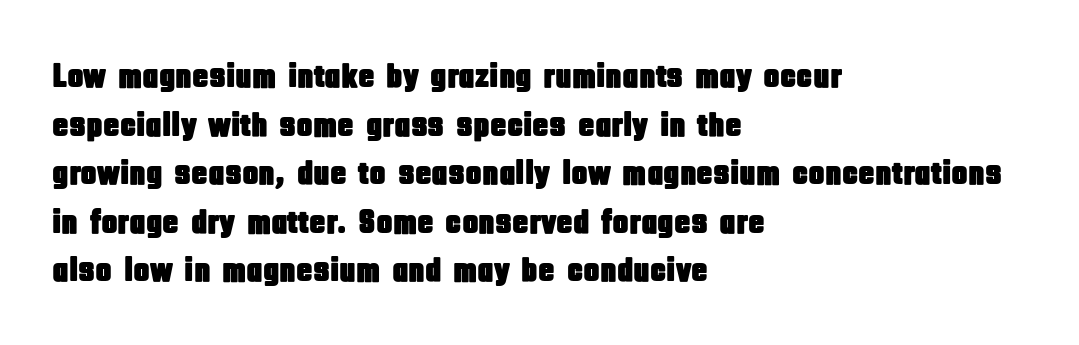
The image shows 34 px condensed sans-serif type, upright; set left-aligned, normal line spacing (1.43x), normal letter spacing, not underlined; low stroke contrast and a large x-height.
